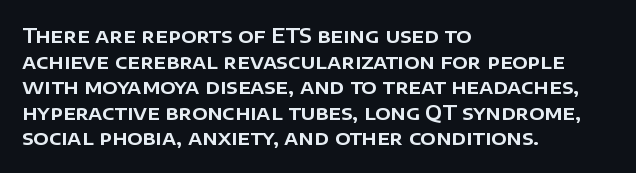
The image shows 20 px text type, upright; set left-aligned, normal line spacing (1.28x), normal letter spacing, not underlined.
